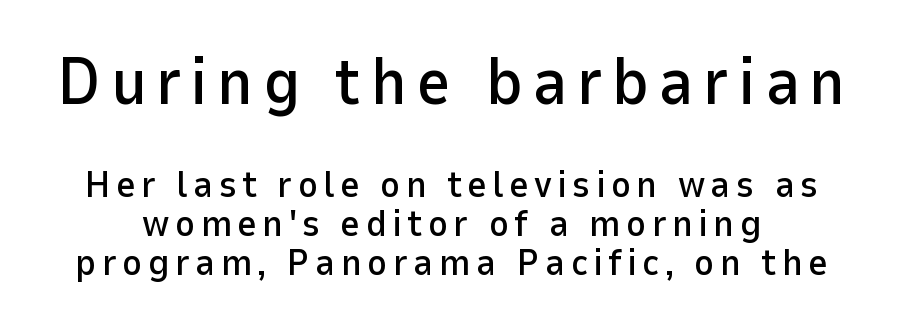
{"serif": "no", "italic": "no", "width": "normal", "stroke_contrast": "low", "x_height": "medium", "monospaced": "no", "underline": "no", "line_spacing": "tight", "line_spacing_ratio": 1.03, "larger_block": "first", "size_ratio": 1.74, "glyph_px": 66}
